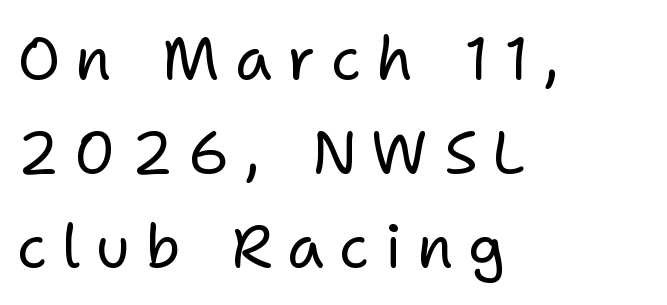
The rows are spaced the way most documents space them. In terms of posture, this sample is upright. The passage shown has open, widely tracked lettering throughout. This sample has the flowing, uneven cadence of proportional lettering.
